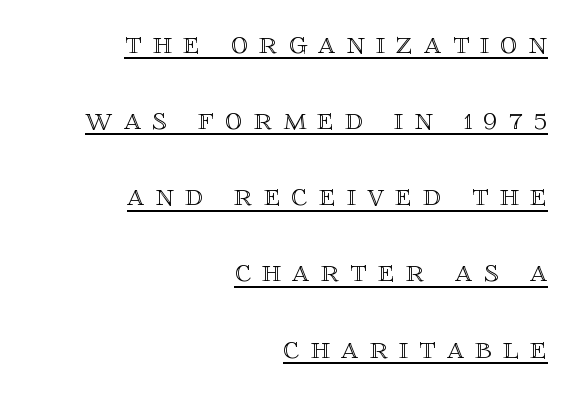
Varying glyph widths throughout — classic text-font behaviour. Italic? Not at all — the glyphs are vertical. The paragraph shown leans on its right margin. The glyphs are accompanied by a horizontal stroke just below them. Here the glyphs are tracked loosely, breaking word shapes into spaced letters.
